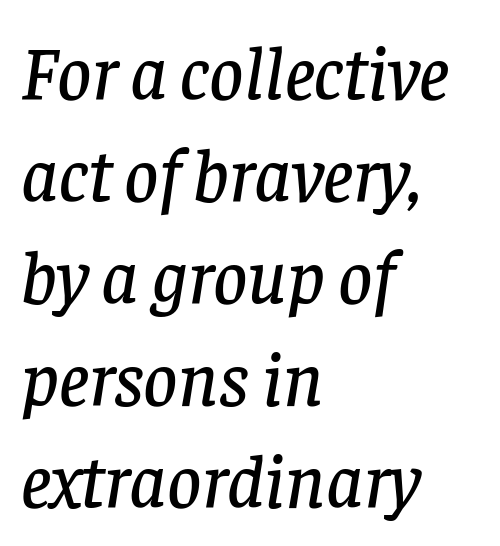
Does the lettering tilt? It does — this is italic. Letters rest on an invisible, unmarked baseline. These lines are rendered in a variable-pitch font. Tracking here is standard; glyphs follow each other at the usual distance.
